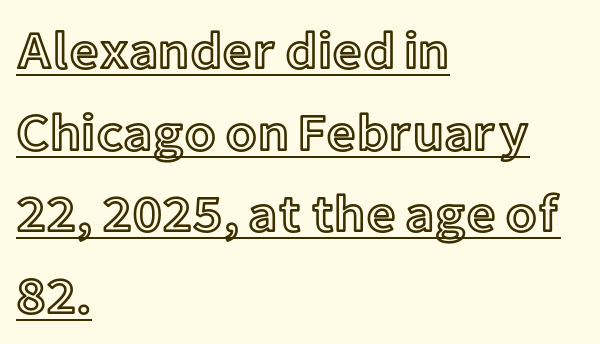
Honestly, the letter spacing is just normal — you wouldn't notice it. Quick note: not italic, upright. Character widths vary here, with narrow letters taking less room than wide ones. Baseline-to-baseline distance is the conventional proportion of letter height. The ragged edge is on the right, which tells us the setting is flush left. The typesetter has applied underlining to the passage shown.
